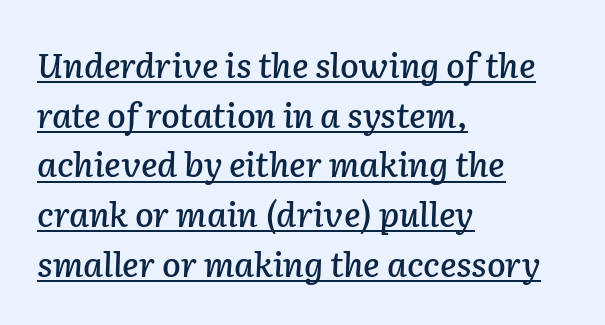
If you measured baseline to baseline, you'd find a middling distance. These characters rest on top of a visible drawn line. The compositor pushed each line to the left boundary. Spacing verdict: proportional, widths tailored to each character.
